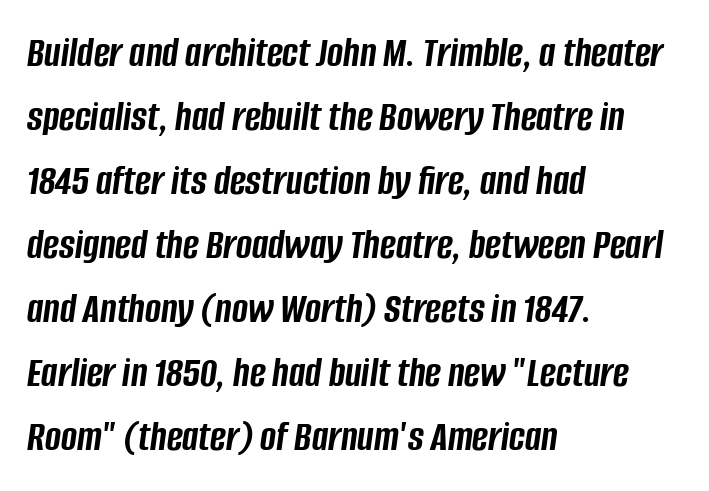
The image shows 43 px semibold, condensed type, italic (leaning right); set left-aligned, normal line spacing (1.49x), normal letter spacing, not underlined; low stroke contrast and a large x-height.
